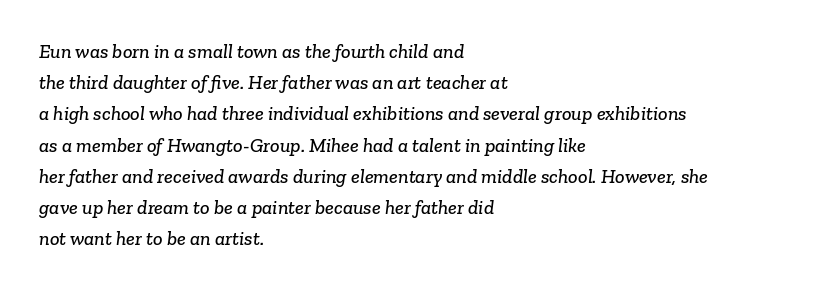
{"underline": "no", "align": "left", "line_spacing": "normal", "line_spacing_ratio": 1.56, "letter_spacing": "normal", "letter_spacing_em": 0.0, "glyph_px": 20}
